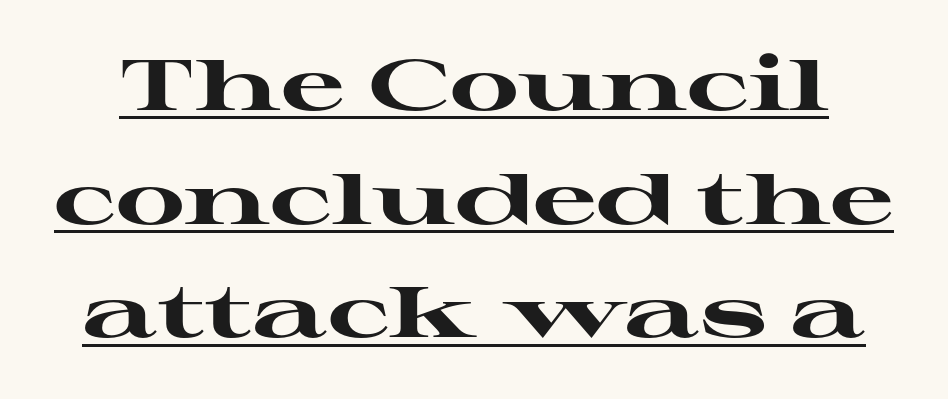
Honestly, the letter spacing is just normal — you wouldn't notice it. Quick note: underline on. Its strokes are broad and dark, the hallmark of bold type. The passage shown is typed in a proportional face where columns would drift.
